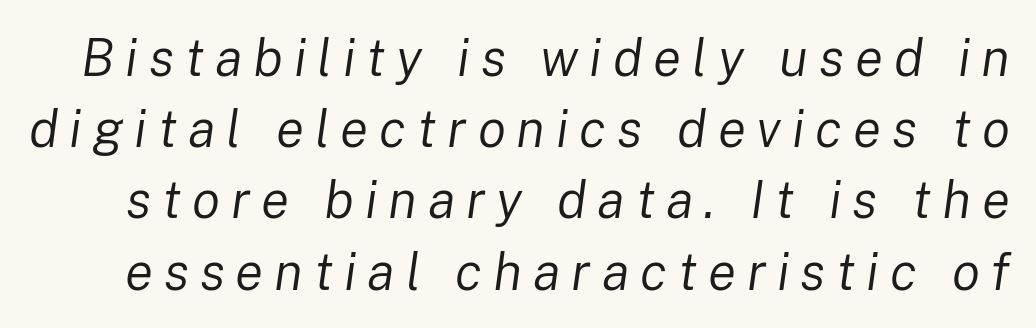
Q: Is the text bold? A: No.
Q: Is the text italic (slanted)? A: Yes, it leans right by about 8 degrees.
Q: Is the text underlined? A: No.
Q: Is the spacing between letters normal or unusually wide? A: Unusually wide.
Q: Is the spacing between lines tight, normal or loose? A: Normal.
Q: Width (condensed, normal, or wide)? A: Normal.
Q: Stroke contrast? A: Low.
Q: x-height? A: Medium.
Q: Monospaced? A: No.
